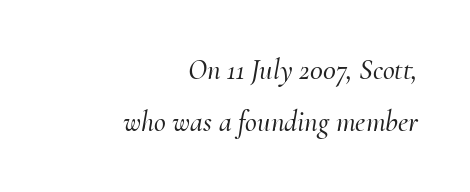
You could not count columns in this text — the font is proportionally spaced. Tracking here is standard; glyphs follow each other at the usual distance. Each line ends at the same right margin while the left side varies. Slanted lettering throughout.
